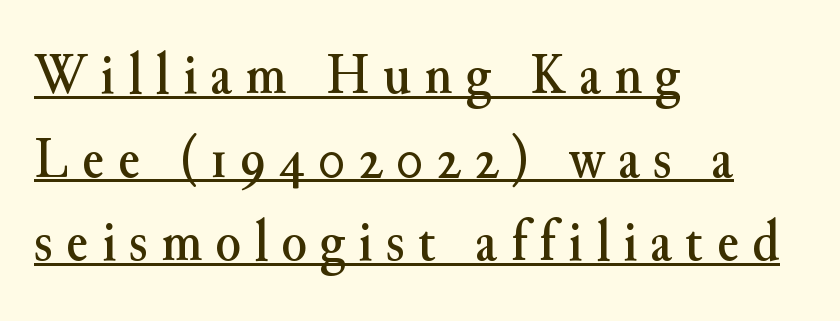
Q: Is the text italic (slanted)? A: No, it is upright.
Q: Is the typeface a serif or a sans-serif typeface? A: Serif.
Q: Is the text underlined? A: Yes.
Q: How is the paragraph aligned? A: Left-aligned.
Q: Is the spacing between letters normal or unusually wide? A: Unusually wide.
Q: Is the spacing between lines tight, normal or loose? A: Normal.
Q: Width (condensed, normal, or wide)? A: Normal.
Q: Stroke contrast? A: Medium.
Q: x-height? A: Small.
Q: Monospaced? A: No.
